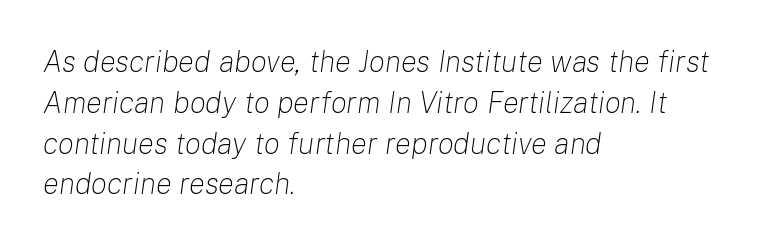
Style check: oblique. The rendering keeps characters at their native spacing. Honestly, there is no underline to notice here at all. Compared with a centered layout, this one pins lines to the left instead. The leading is moderate, giving the passage an even texture. The face used here is proportionally spaced, like ordinary book or web type.
